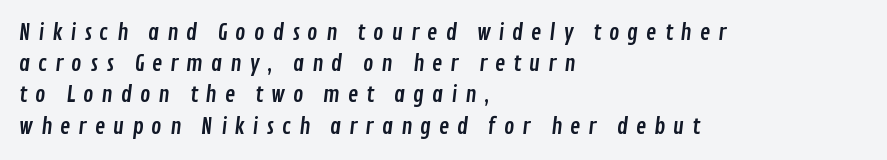
The image shows 22 px text type; set left-aligned, normal line spacing (1.42x), unusually wide letter spacing (+0.35 em), not underlined.
